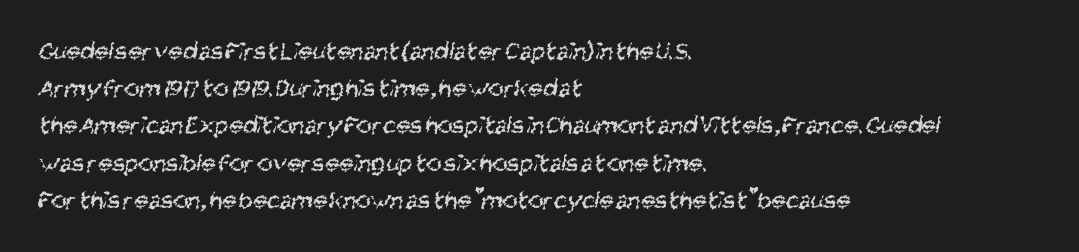
{"bold": "no", "underline": "no", "align": "left", "line_spacing": "normal", "line_spacing_ratio": 1.43, "letter_spacing": "normal", "letter_spacing_em": 0.0, "glyph_px": 26}
